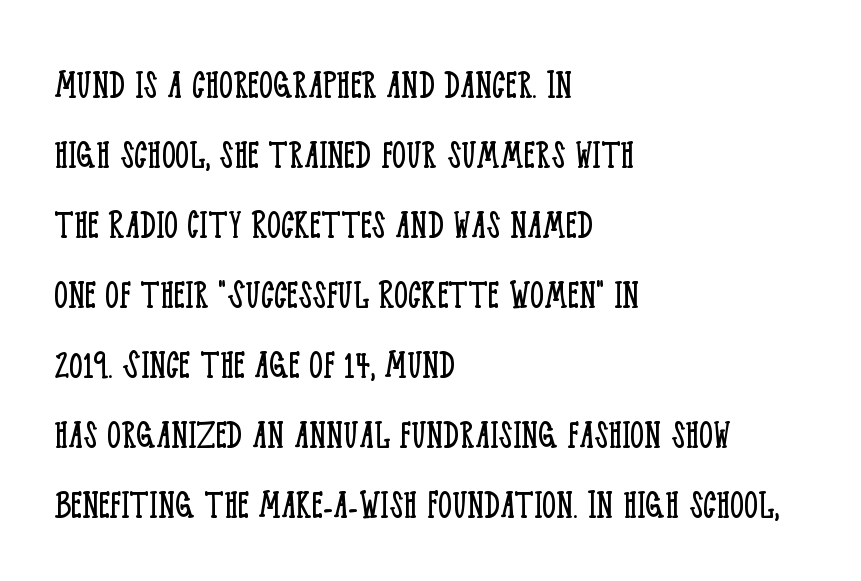
The image shows 44 px light, condensed serif type, upright; set left-aligned, normal line spacing (1.59x), normal letter spacing, not underlined; low stroke contrast and a large x-height.
